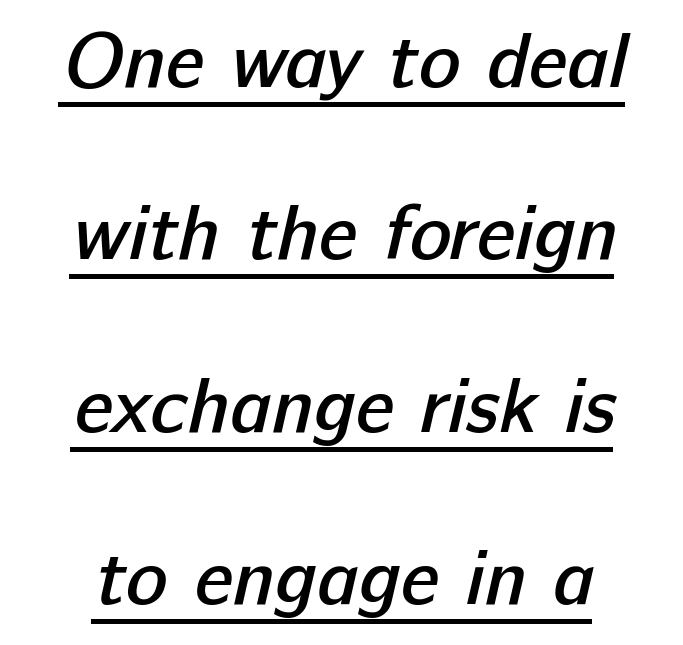
Q: Is the text bold? A: Semi-bold.
Q: Is the typeface a serif or a sans-serif typeface? A: Sans-serif.
Q: Is the text underlined? A: Yes.
Q: Is the spacing between letters normal or unusually wide? A: Normal.
Q: Is the spacing between lines tight, normal or loose? A: Loose.
Q: Width (condensed, normal, or wide)? A: Normal.
Q: Stroke contrast? A: Low.
Q: x-height? A: Medium.
Q: Monospaced? A: No.
